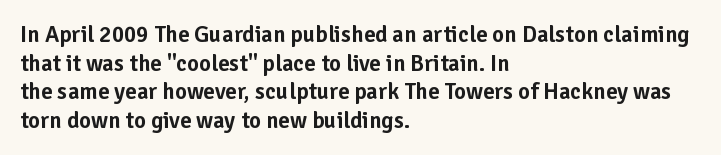
The image shows 23 px text type, upright; set left-aligned, line spacing 1.24x, normal letter spacing, not underlined.
